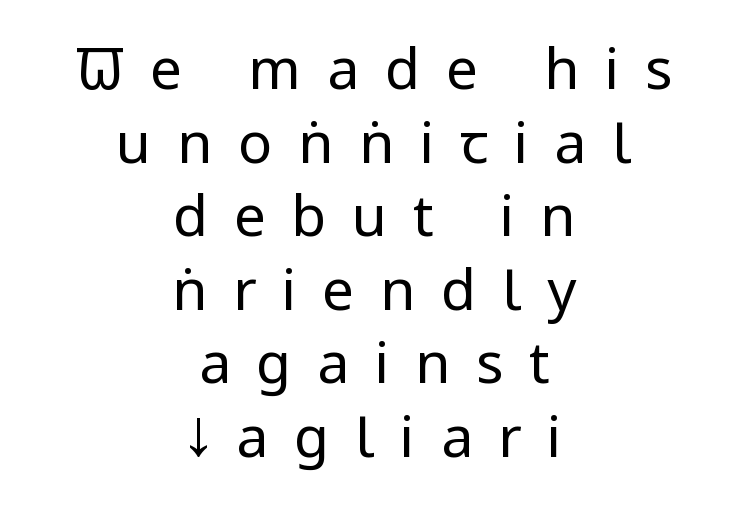
The passage shown is typeset with a sans-serif family. No italicization has been applied; the sample stays upright. Type without underlining. Each word looks stretched out because of the extra space between its letters. Teacher's note: observe the equal gaps on both sides — that is centered alignment.
